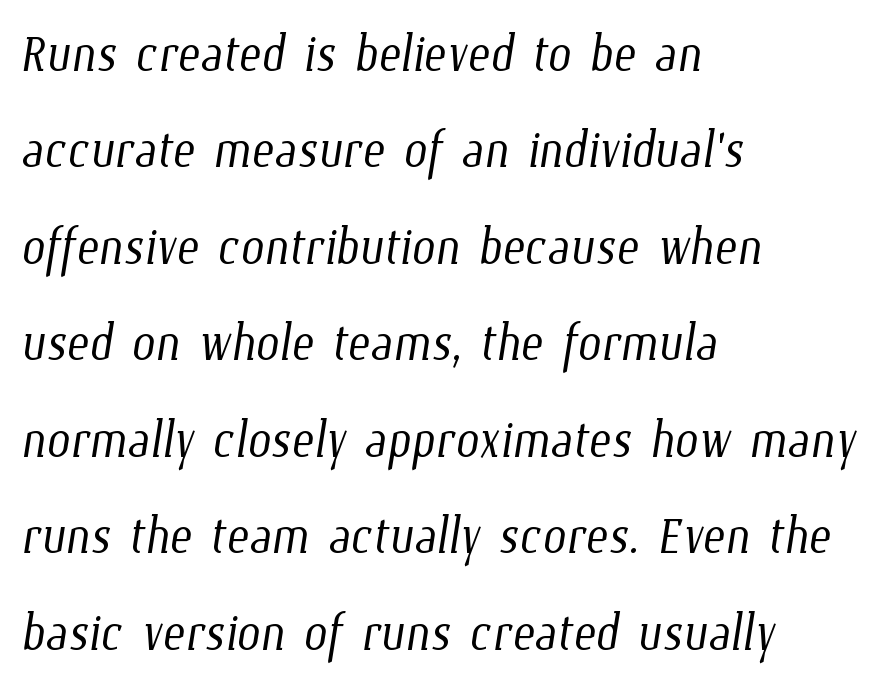
Q: Is the text bold? A: No.
Q: Is the text underlined? A: No.
Q: How is the paragraph aligned? A: Left-aligned.
Q: Is the spacing between letters normal or unusually wide? A: Normal.
Q: Is the spacing between lines tight, normal or loose? A: Normal.
Q: Width (condensed, normal, or wide)? A: Condensed.
Q: Stroke contrast? A: Low.
Q: x-height? A: Medium.
Q: Monospaced? A: No.
